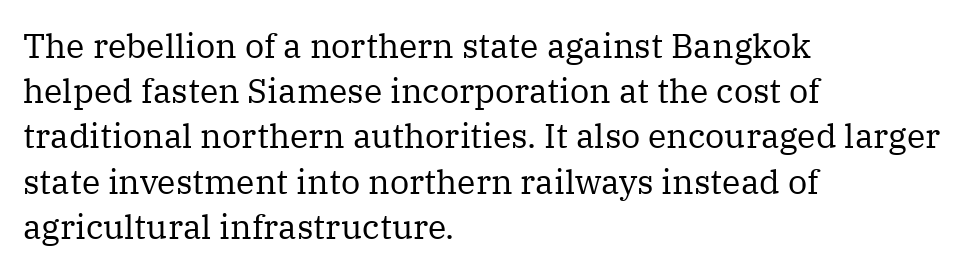
{"serif": "yes", "italic": "no", "bold": "no", "weight": "regular", "width": "normal", "stroke_contrast": "medium", "x_height": "medium", "monospaced": "no", "underline": "no", "align": "left", "line_spacing": "normal", "line_spacing_ratio": 1.33, "letter_spacing": "normal", "letter_spacing_em": 0.0, "glyph_px": 34}
